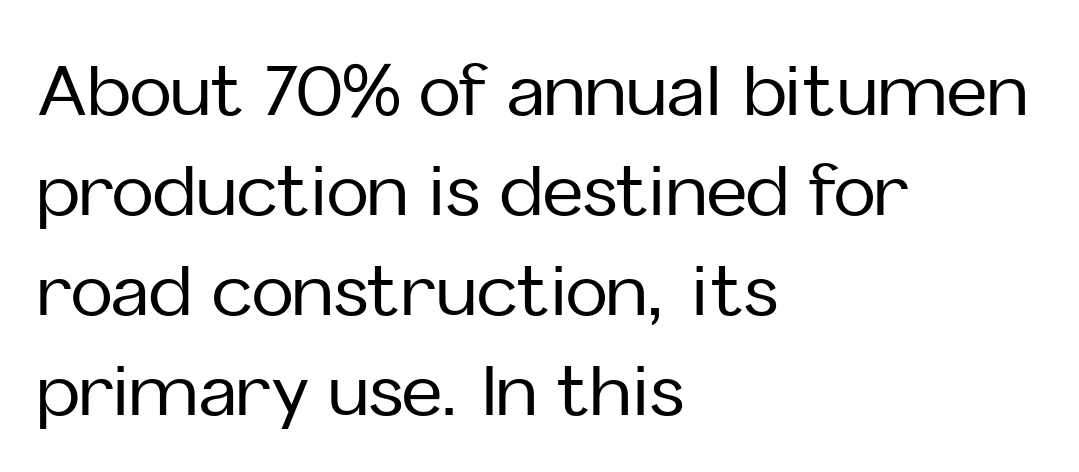
Q: Is the text italic (slanted)? A: No, it is upright.
Q: Is the typeface a serif or a sans-serif typeface? A: Sans-serif.
Q: Is the text underlined? A: No.
Q: How is the paragraph aligned? A: Left-aligned.
Q: Is the spacing between letters normal or unusually wide? A: Normal.
Q: Is the spacing between lines tight, normal or loose? A: Normal.
Q: Width (condensed, normal, or wide)? A: Normal.
Q: Stroke contrast? A: Low.
Q: x-height? A: Medium.
Q: Monospaced? A: No.
